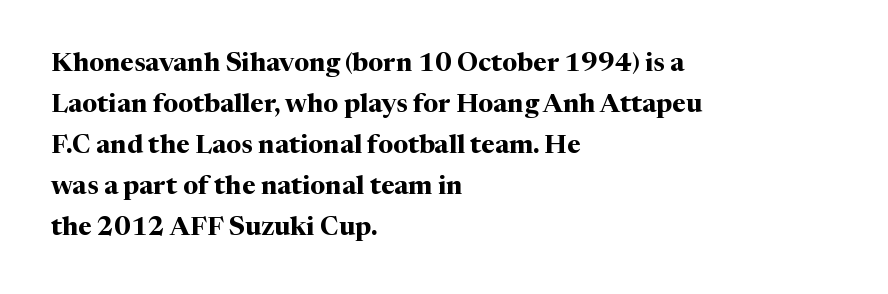
The image shows 26 px bold type, upright; set left-aligned, normal line spacing (1.58x), normal letter spacing, not underlined.
